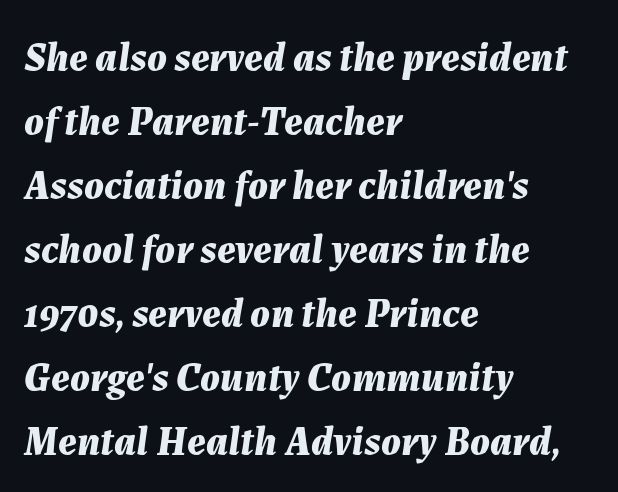
Q: Is the text bold? A: Yes.
Q: Is the text italic (slanted)? A: Yes, it leans right by about 7 degrees.
Q: Is the text underlined? A: No.
Q: How is the paragraph aligned? A: Left-aligned.
Q: Is the spacing between letters normal or unusually wide? A: Normal.
Q: Is the spacing between lines tight, normal or loose? A: Normal.
Q: Width (condensed, normal, or wide)? A: Normal.
Q: Stroke contrast? A: Medium.
Q: x-height? A: Medium.
Q: Monospaced? A: No.
